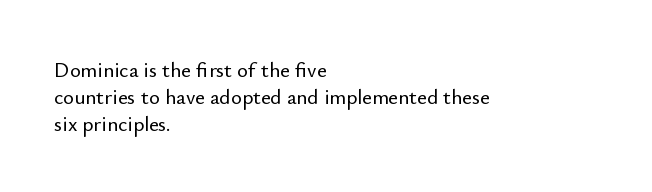
The image shows 21 px text type, upright; set left-aligned, normal line spacing (1.28x), normal letter spacing, not underlined.
